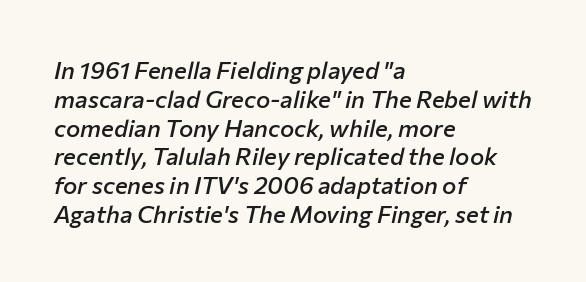
{"italic": "yes", "lean": "right", "slant_degrees": 12, "bold": "semi", "underline": "no", "align": "left", "line_spacing_ratio": 1.2, "letter_spacing": "normal", "letter_spacing_em": 0.0, "glyph_px": 24}
